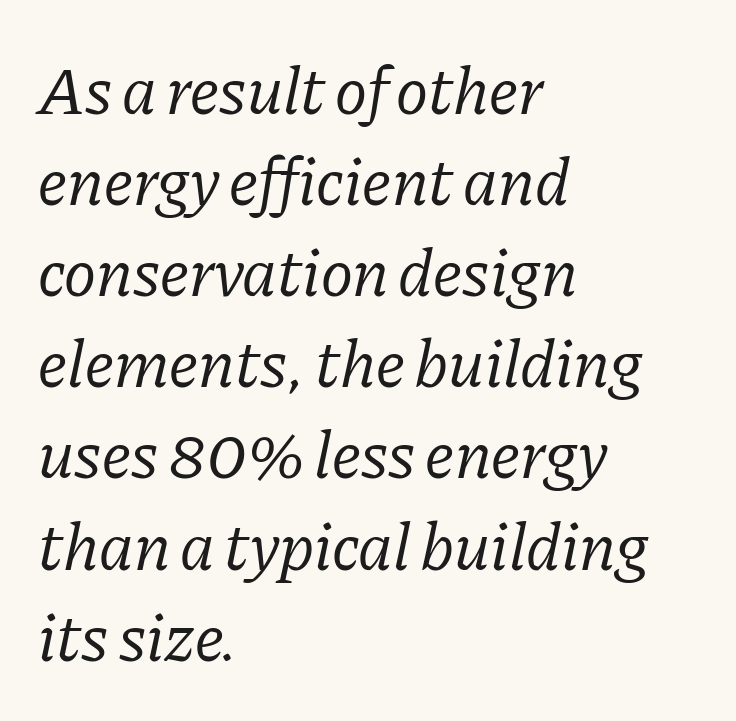
{"serif": "yes", "italic": "yes", "lean": "right", "slant_degrees": 11, "bold": "no", "weight": "regular", "width": "normal", "stroke_contrast": "low", "x_height": "medium", "monospaced": "no", "underline": "no", "align": "left", "line_spacing": "normal", "line_spacing_ratio": 1.34, "letter_spacing": "normal", "letter_spacing_em": 0.0, "glyph_px": 68}
